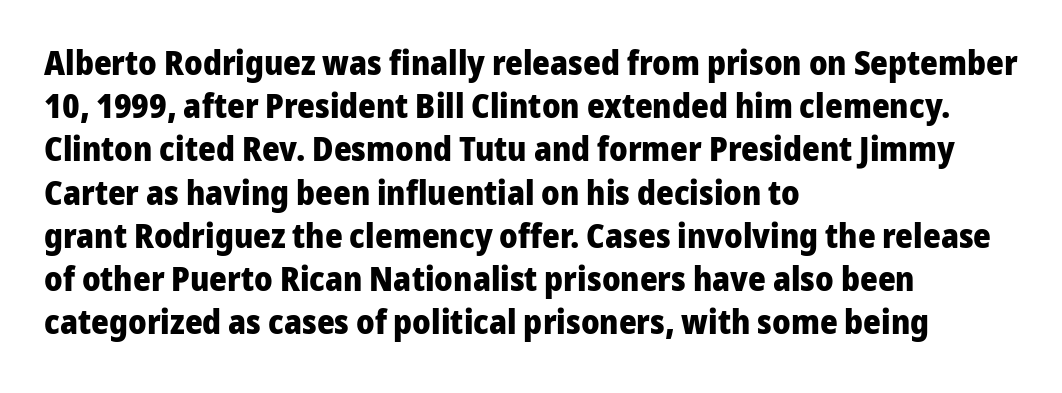
{"serif": "no", "italic": "no", "bold": "yes", "weight": "heavy", "width": "normal", "stroke_contrast": "low", "x_height": "medium", "monospaced": "no", "underline": "no", "align": "left", "line_spacing": "normal", "line_spacing_ratio": 1.27, "letter_spacing": "normal", "letter_spacing_em": 0.0, "glyph_px": 34}
